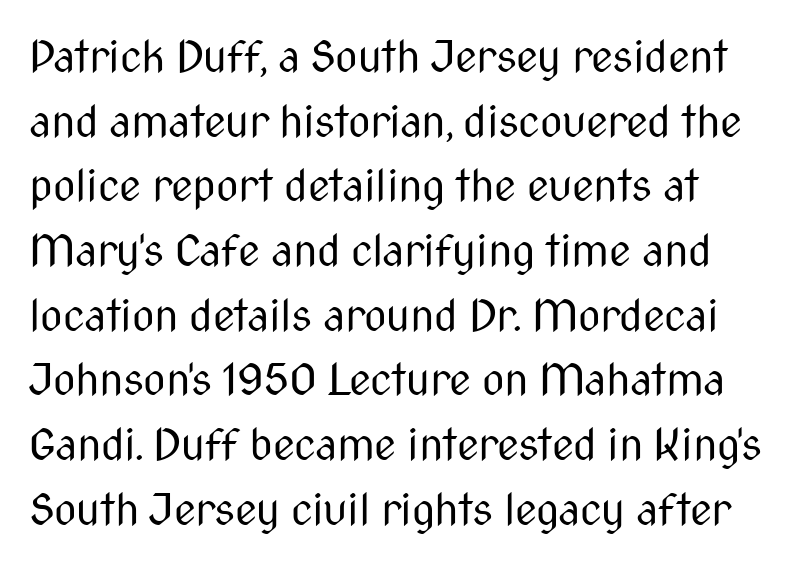
Q: Is the text bold? A: No.
Q: Is the text italic (slanted)? A: No, it is upright.
Q: Is the typeface a serif or a sans-serif typeface? A: Sans-serif.
Q: Is the text underlined? A: No.
Q: Is the spacing between letters normal or unusually wide? A: Normal.
Q: Is the spacing between lines tight, normal or loose? A: Normal.
Q: Width (condensed, normal, or wide)? A: Condensed.
Q: Stroke contrast? A: Medium.
Q: x-height? A: Medium.
Q: Monospaced? A: No.
